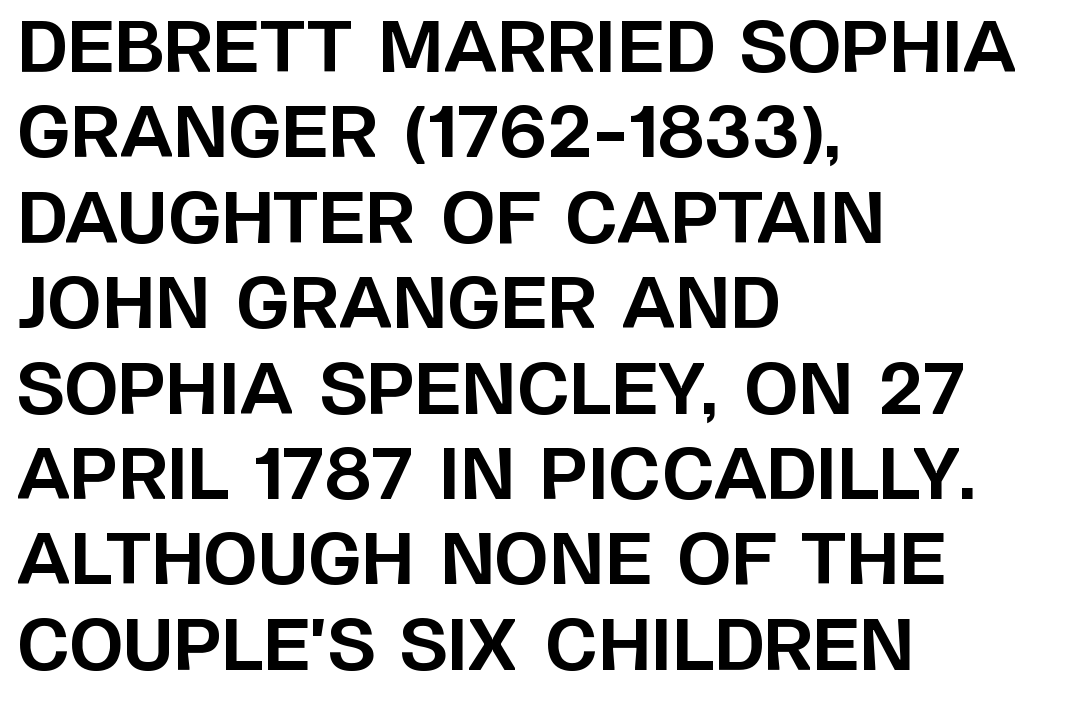
Its strokes are broad and dark, the hallmark of bold type. Font category for this specimen: sans-serif. All the whitespace from short lines collects on the right. The face used here is proportionally spaced, like ordinary book or web type. Inter-character spacing is left at the font's built-in metrics. Rendered with straight, roman letterforms.
